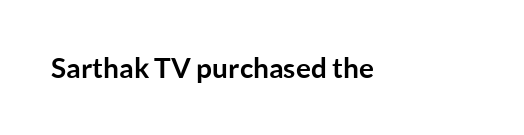
The image shows 28 px semibold sans-serif type, upright; set normal letter spacing, not underlined; low stroke contrast and a medium x-height.
